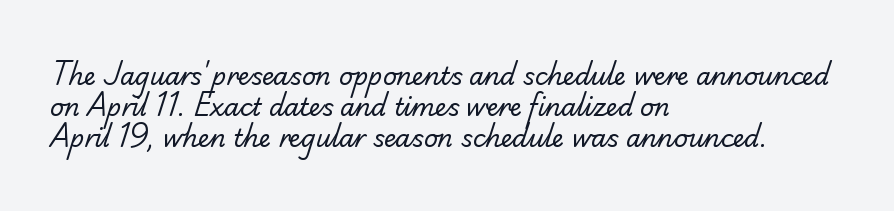
{"bold": "no", "underline": "no", "align": "left", "line_spacing": "normal", "line_spacing_ratio": 1.3, "letter_spacing": "normal", "letter_spacing_em": 0.0, "glyph_px": 24}
